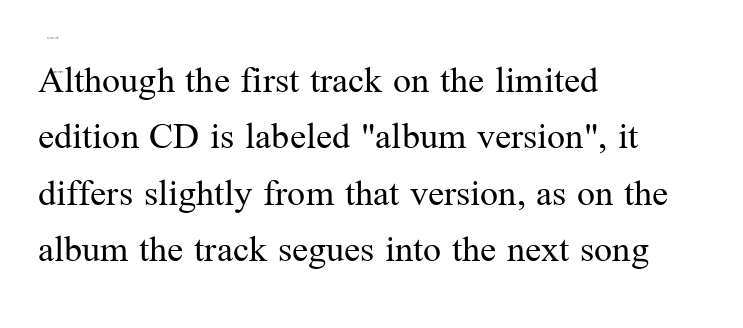
The image shows 40 px regular-weight serif type, upright; set left-aligned, normal line spacing (1.41x), normal letter spacing, not underlined; medium stroke contrast and a medium x-height.
